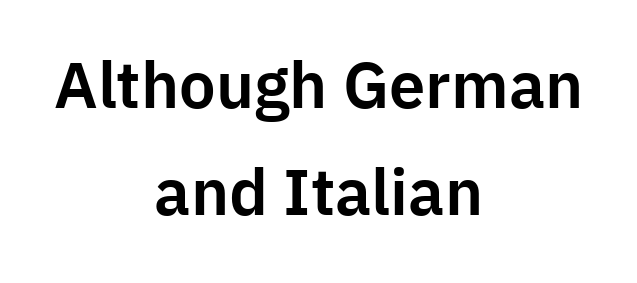
The image shows 65 px sans-serif type, upright; set centered, normal line spacing (1.64x), normal letter spacing, not underlined; low stroke contrast and a medium x-height.
